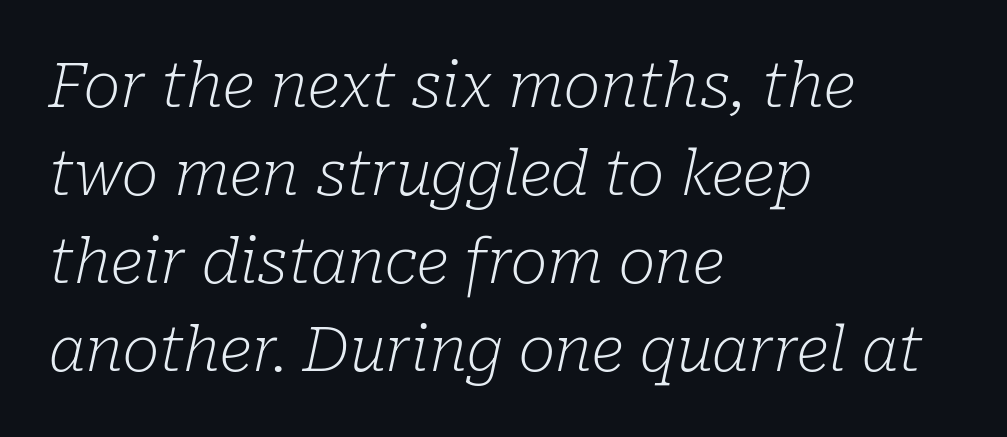
{"serif": "yes", "italic": "yes", "lean": "right", "slant_degrees": 10, "bold": "no", "weight": "light", "width": "normal", "stroke_contrast": "low", "x_height": "medium", "monospaced": "no", "underline": "no", "align": "left", "line_spacing": "normal", "line_spacing_ratio": 1.42, "letter_spacing": "normal", "letter_spacing_em": 0.0, "glyph_px": 62}
